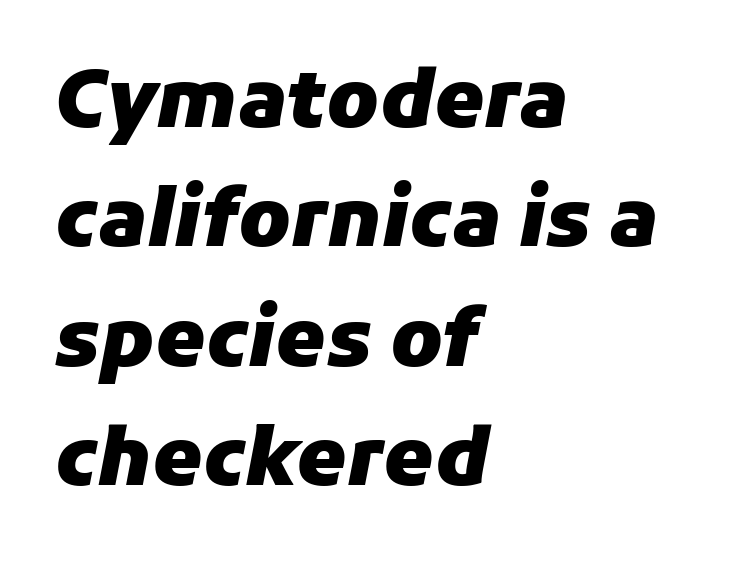
{"italic": "yes", "lean": "right", "slant_degrees": 11, "bold": "yes", "weight": "heavy", "width": "normal", "stroke_contrast": "low", "x_height": "medium", "monospaced": "no", "underline": "no", "align": "left", "line_spacing": "normal", "line_spacing_ratio": 1.51, "letter_spacing": "normal", "letter_spacing_em": 0.0, "glyph_px": 79}
